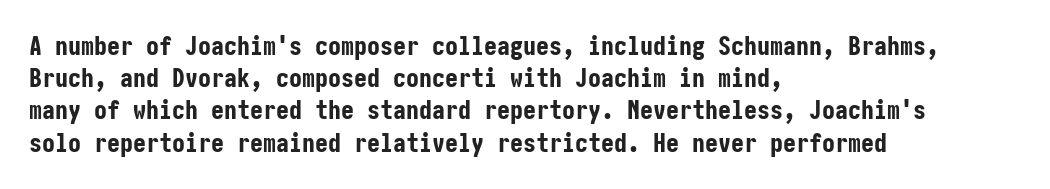
{"italic": "no", "bold": "yes", "underline": "no", "align": "left", "line_spacing_ratio": 1.24, "letter_spacing": "normal", "letter_spacing_em": 0.0, "glyph_px": 26}
